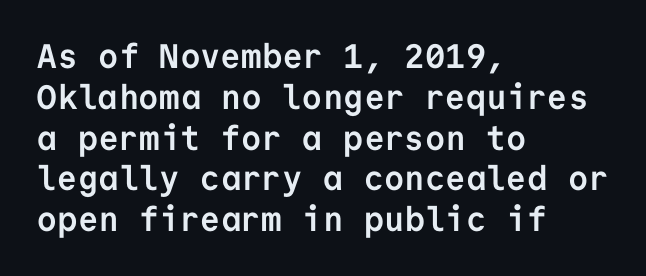
{"serif": "no", "italic": "no", "bold": "yes", "weight": "semibold", "width": "normal", "stroke_contrast": "low", "x_height": "medium", "monospaced": "yes", "underline": "no", "align": "left", "line_spacing_ratio": 1.2, "letter_spacing": "normal", "letter_spacing_em": 0.0, "glyph_px": 34}
